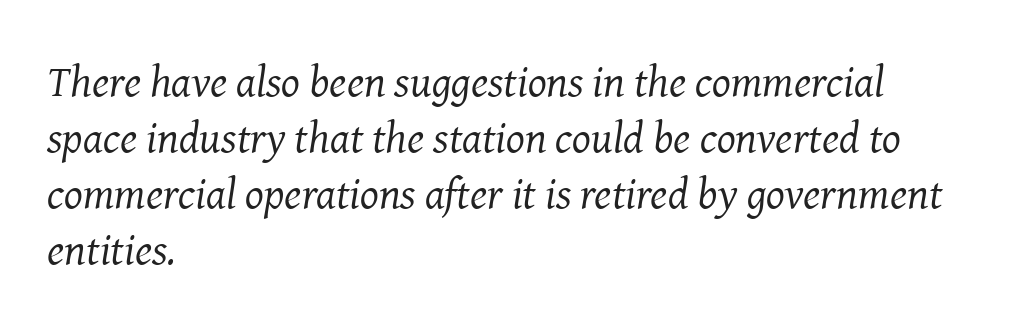
Characters follow at the spacing the type designer built in. Is there much room between lines? A standard amount, neither cramped nor airy. Notice how the stems are inclined rather than vertical — that's the hallmark of italics. Examine the stroke ends and you'll spot serifs.
